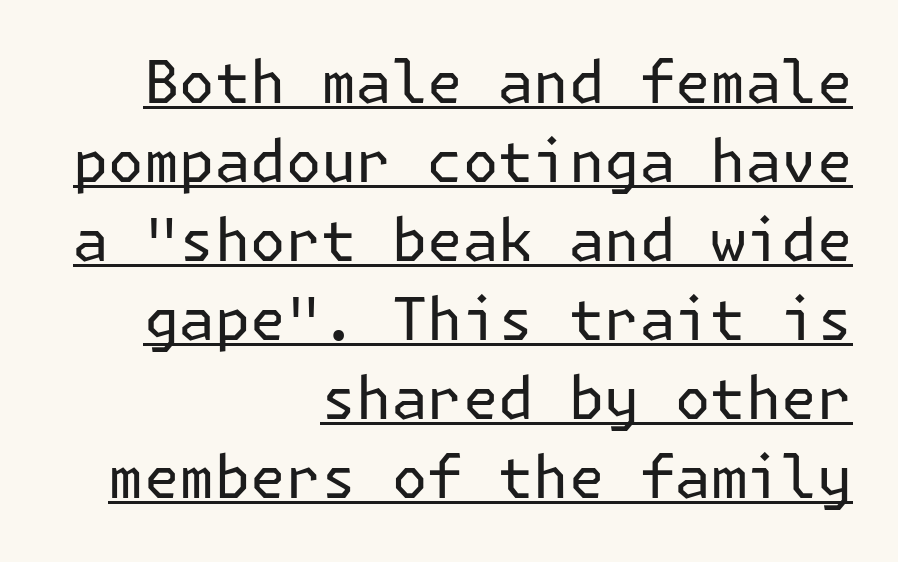
Q: Is the text bold? A: No.
Q: Is the text italic (slanted)? A: No, it is upright.
Q: Is the typeface a serif or a sans-serif typeface? A: Sans-serif.
Q: Is the text underlined? A: Yes.
Q: How is the paragraph aligned? A: Right-aligned.
Q: Is the spacing between letters normal or unusually wide? A: Normal.
Q: Is the spacing between lines tight, normal or loose? A: Normal.
Q: Width (condensed, normal, or wide)? A: Normal.
Q: Stroke contrast? A: Low.
Q: x-height? A: Medium.
